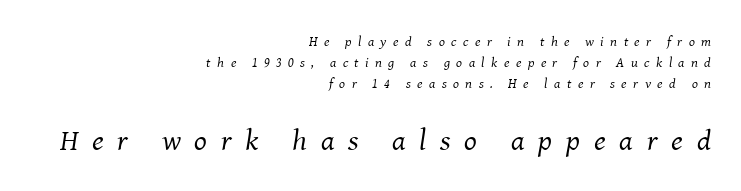
{"serif": "yes", "italic": "yes", "lean": "right", "slant_degrees": 8, "bold": "no", "weight": "regular", "width": "normal", "stroke_contrast": "medium", "x_height": "medium", "monospaced": "no", "underline": "no", "align": "right", "line_spacing": "normal", "line_spacing_ratio": 1.49, "letter_spacing": "wide", "letter_spacing_em": 0.46, "larger_block": "second", "size_ratio": 2.14, "glyph_px": 30}
